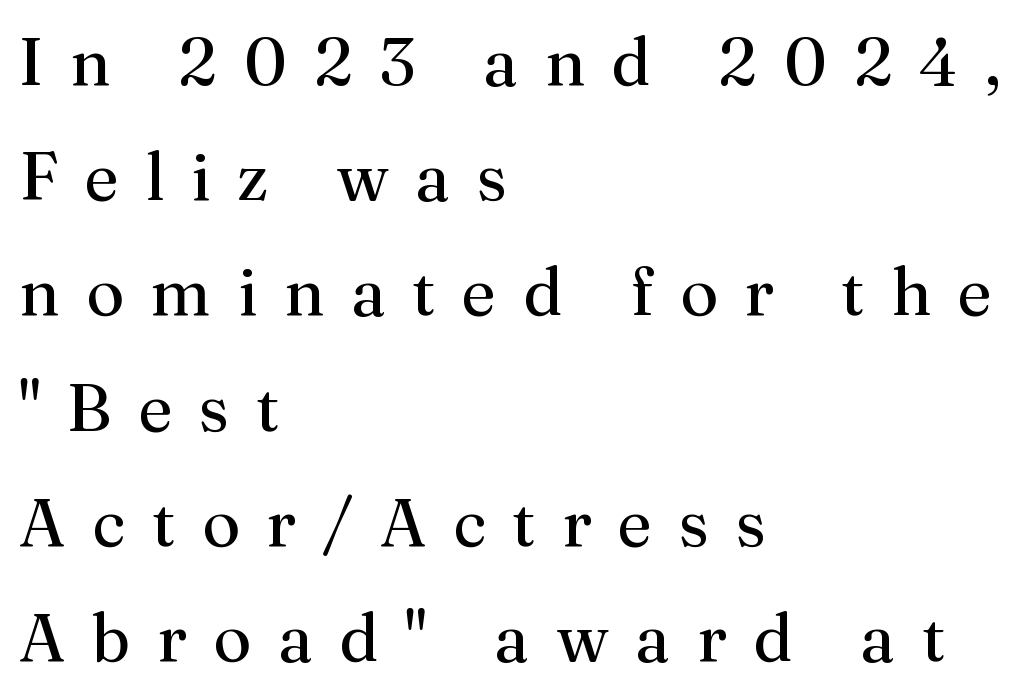
The lettering holds an erect, upright posture throughout. These lines are rendered in a variable-pitch font. Anything drawn beneath the words? Only blank space. The type family on display is of the serif kind. Does the copy run flush right? No — it runs flush left. Tracking value appears strongly positive — letters spread wide.
